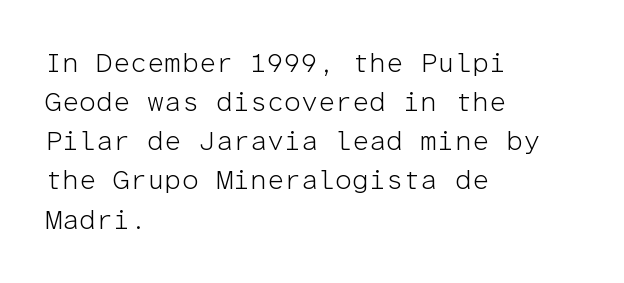
Default kerning and tracking; the words read as compact shapes. No heavy texture on the line: the type isn't bold. A roman cut, with each character standing at attention. Notice how the passage keeps a crisp vertical edge on the left only. Bare-footed words on every line.
